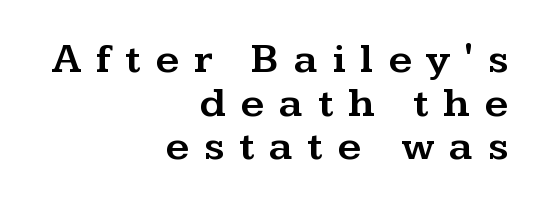
{"serif": "yes", "italic": "no", "width": "wide", "stroke_contrast": "medium", "x_height": "medium", "monospaced": "no", "underline": "no", "align": "right", "line_spacing": "tight", "line_spacing_ratio": 1.04, "letter_spacing": "wide", "letter_spacing_em": 0.35, "glyph_px": 42}
